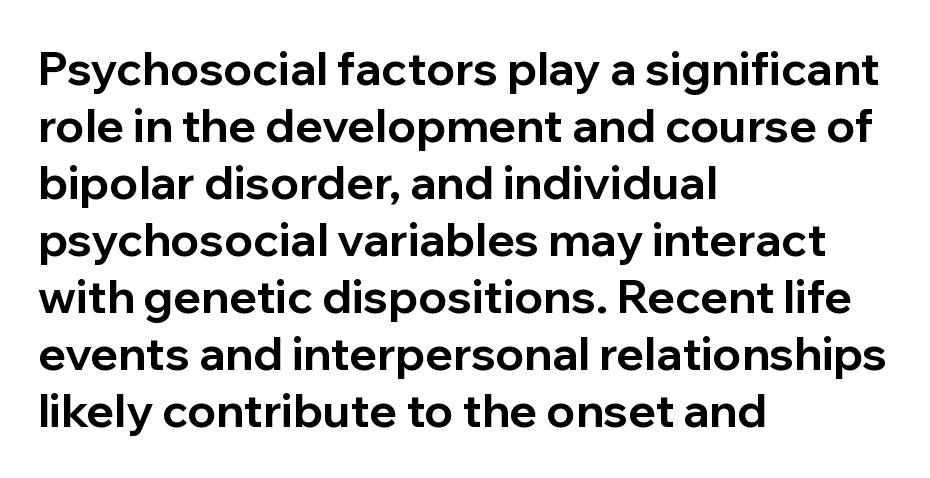
The image shows 46 px bold sans-serif type, upright; set left-aligned, line spacing 1.24x, normal letter spacing, not underlined; low stroke contrast and a medium x-height.
